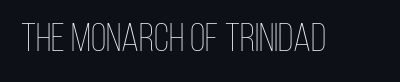
Q: Is the text bold? A: No.
Q: Is the text italic (slanted)? A: No, it is upright.
Q: Is the text underlined? A: No.
Q: Is the spacing between letters normal or unusually wide? A: Normal.
Q: Width (condensed, normal, or wide)? A: Condensed.
Q: Stroke contrast? A: Low.
Q: x-height? A: Large.
Q: Monospaced? A: No.
